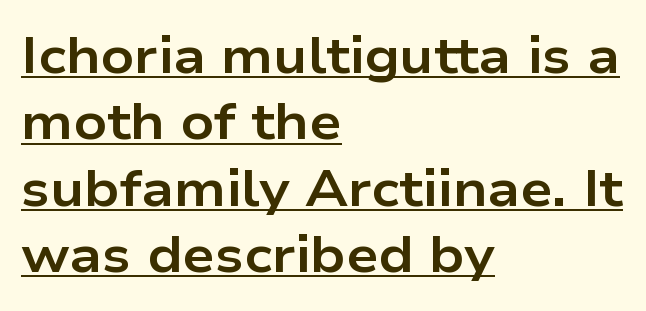
Q: Is the text bold? A: Yes.
Q: Is the text italic (slanted)? A: No, it is upright.
Q: Is the typeface a serif or a sans-serif typeface? A: Sans-serif.
Q: Is the text underlined? A: Yes.
Q: How is the paragraph aligned? A: Left-aligned.
Q: Is the spacing between letters normal or unusually wide? A: Normal.
Q: Is the spacing between lines tight, normal or loose? A: Normal.
Q: Width (condensed, normal, or wide)? A: Wide.
Q: Stroke contrast? A: Low.
Q: x-height? A: Medium.
Q: Monospaced? A: No.
